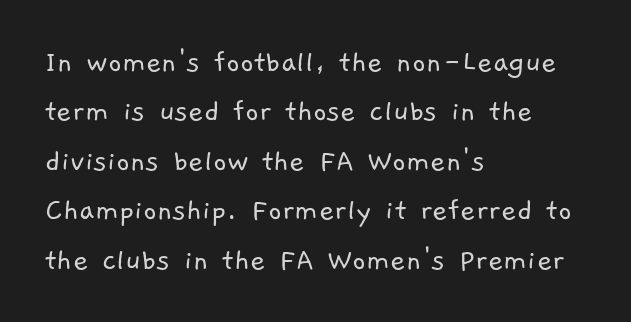
Stem width sits at or under what a default text font uses. Looks like regular typesetting: each glyph gets only the width it needs. The baseline area is clear. Line beginnings align vertically; line endings do not. The rendering shows plain stroke endings on the letterforms — a sans-serif design. The type is set solid horizontally, with unmodified tracking.
